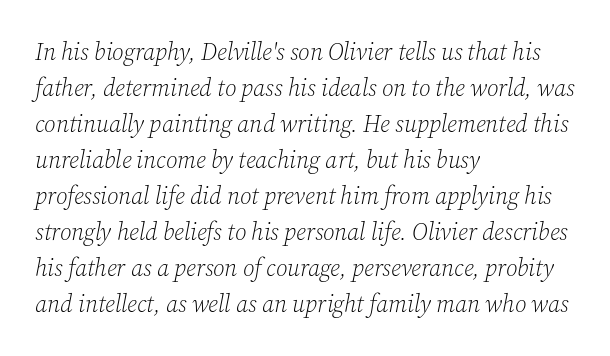
The image shows 24 px text type, italic (leaning right); set left-aligned, normal line spacing (1.5x), normal letter spacing, not underlined.
